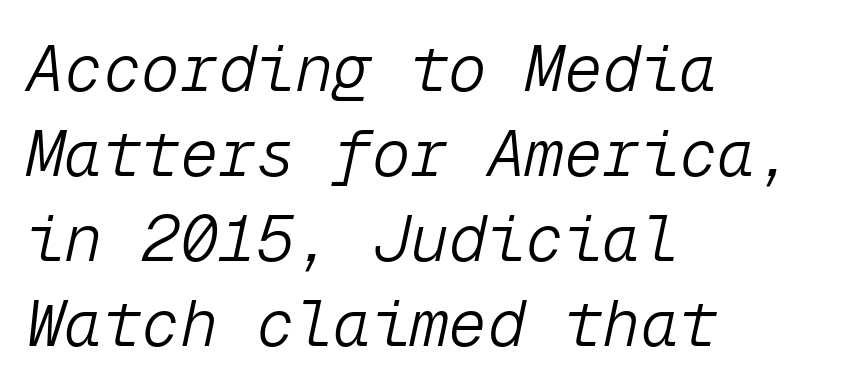
{"italic": "yes", "lean": "right", "slant_degrees": 12, "bold": "no", "weight": "light", "width": "normal", "stroke_contrast": "low", "x_height": "medium", "monospaced": "yes", "underline": "no", "align": "left", "line_spacing": "normal", "line_spacing_ratio": 1.33, "letter_spacing": "normal", "letter_spacing_em": 0.0, "glyph_px": 64}
